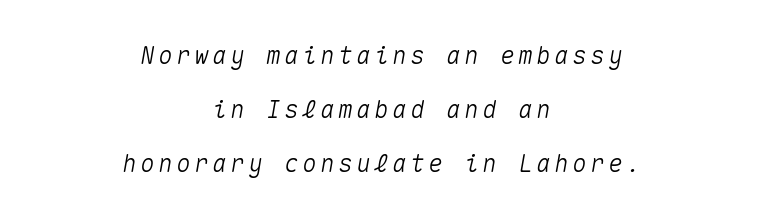
Widely set lines give the paragraph a tall, airy silhouette. Type without underlining. The rendering positions every line midway between the sides. When letters slant like this, we call the style italic.
